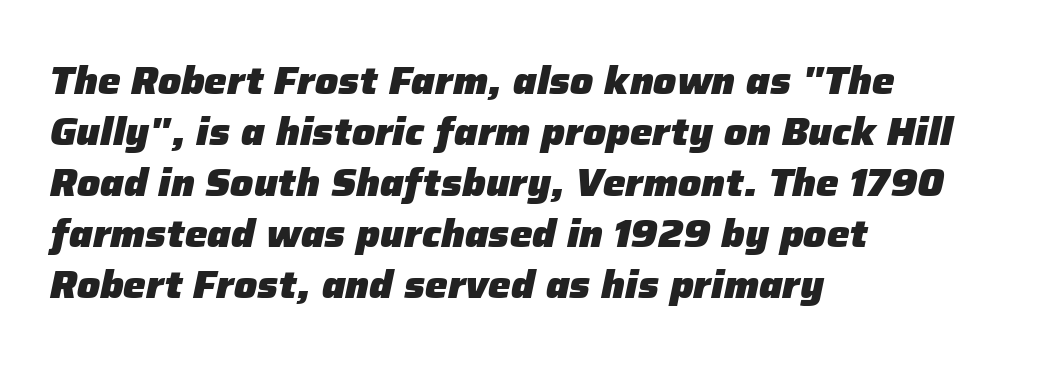
The image shows 38 px heavy type, italic (leaning right); set left-aligned, normal line spacing (1.34x), normal letter spacing, not underlined; low stroke contrast and a medium x-height.
